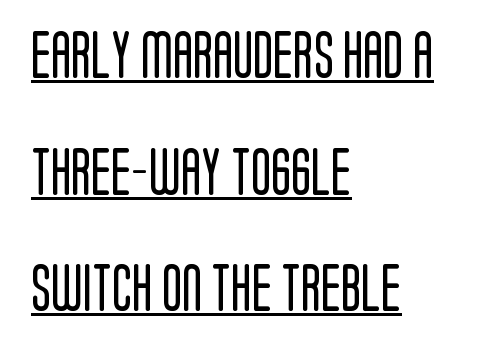
Widely set lines give the paragraph a tall, airy silhouette. Quick note: underline on. The face used here is rendered with its standard letterfit. Think of a printed novel: that variable character pitch is what you see here. Every stem runs plumb, perpendicular to the baseline.
